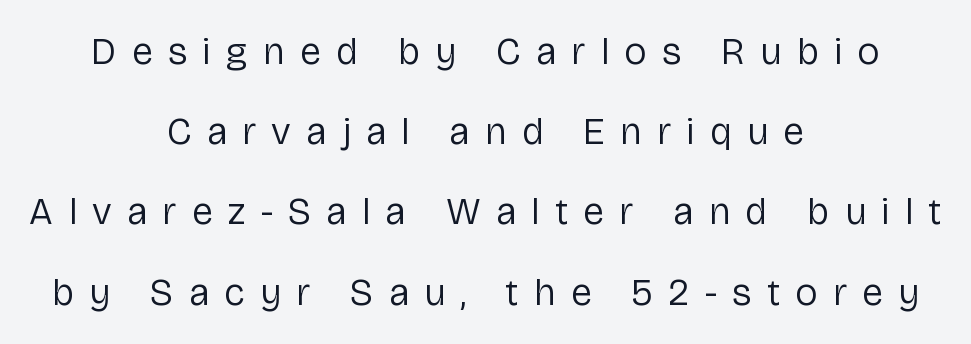
The image shows 38 px regular-weight sans-serif type, upright; set centered, loose line spacing (2.11x), unusually wide letter spacing (+0.4 em), not underlined; low stroke contrast and a medium x-height.
